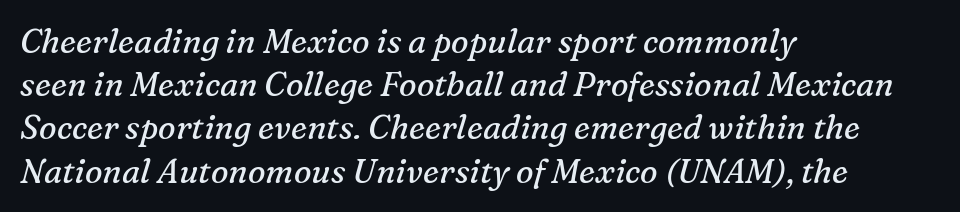
The image shows 33 px regular-weight serif type, italic (leaning right); set left-aligned, normal line spacing (1.31x), normal letter spacing, not underlined; medium stroke contrast and a medium x-height.
